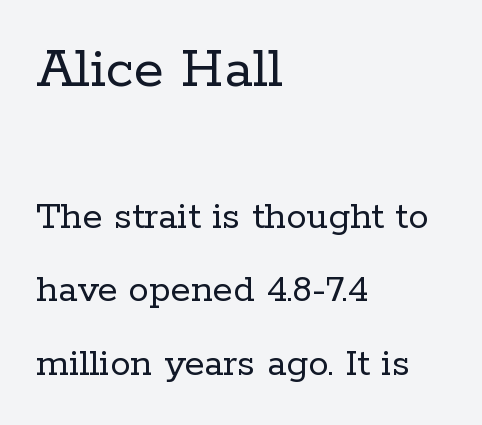
The image shows 61 px regular-weight serif type, upright; set left-aligned, line spacing 1.79x, normal letter spacing, not underlined; the first (top) block is 1.49x larger; low stroke contrast and a medium x-height.
